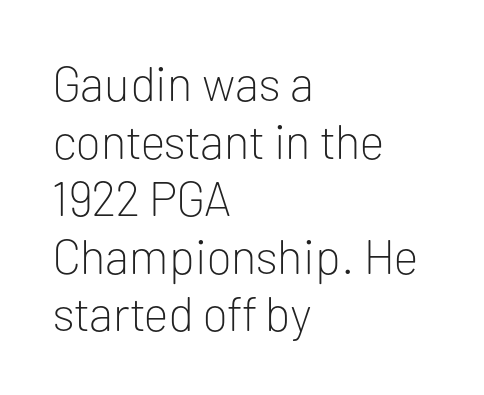
Q: Is the text bold? A: No.
Q: Is the text italic (slanted)? A: No, it is upright.
Q: Is the typeface a serif or a sans-serif typeface? A: Sans-serif.
Q: Is the text underlined? A: No.
Q: How is the paragraph aligned? A: Left-aligned.
Q: Is the spacing between letters normal or unusually wide? A: Normal.
Q: Width (condensed, normal, or wide)? A: Normal.
Q: Stroke contrast? A: Low.
Q: x-height? A: Medium.
Q: Monospaced? A: No.
